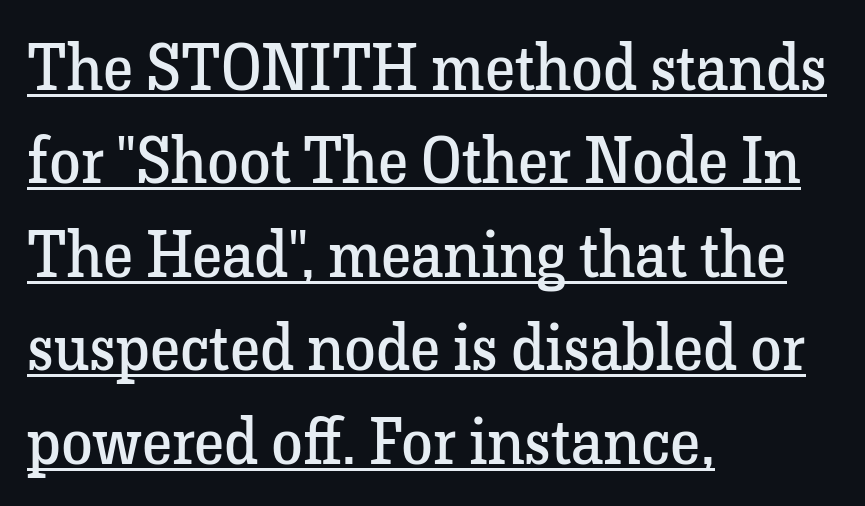
The image shows 64 px regular-weight serif type, upright; set left-aligned, normal line spacing (1.46x), normal letter spacing, underlined; low stroke contrast and a medium x-height.
